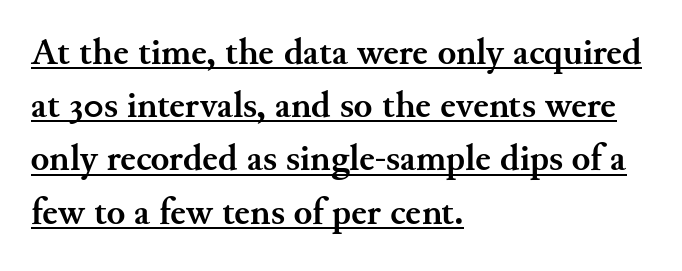
{"serif": "yes", "italic": "no", "bold": "yes", "weight": "semibold", "width": "normal", "stroke_contrast": "medium", "x_height": "small", "monospaced": "no", "underline": "yes", "align": "left", "line_spacing": "normal", "line_spacing_ratio": 1.4, "letter_spacing": "normal", "letter_spacing_em": 0.0, "glyph_px": 38}
